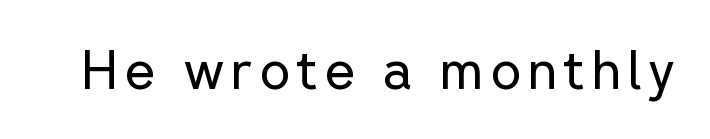
{"serif": "no", "italic": "no", "bold": "no", "weight": "regular", "width": "normal", "stroke_contrast": "low", "x_height": "medium", "monospaced": "no", "underline": "no", "glyph_px": 54}
